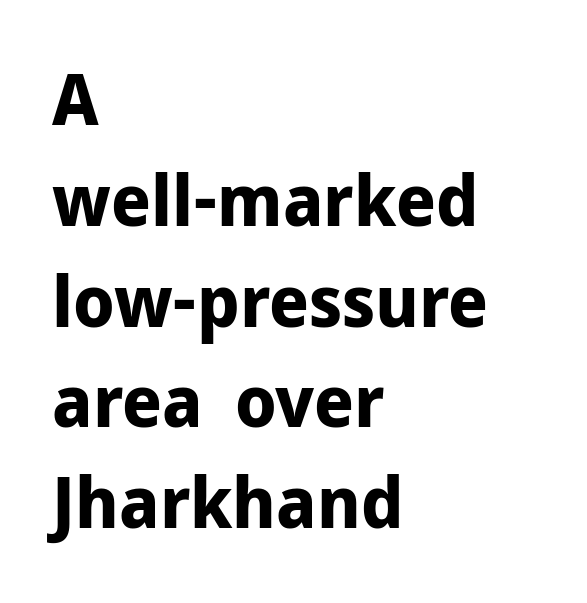
The image shows 72 px bold sans-serif type, upright; set left-aligned, normal line spacing (1.4x), normal letter spacing, not underlined; low stroke contrast and a medium x-height.
